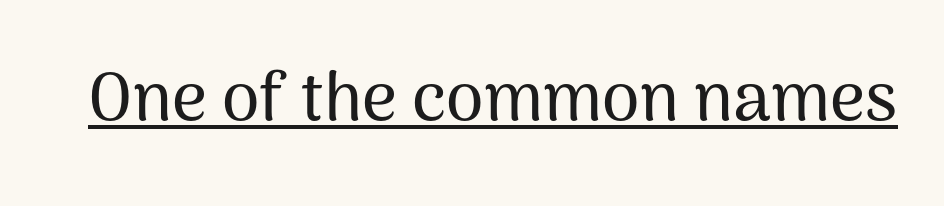
Glyph-to-glyph distance matches everyday printed text. Look at the bottom of the vertical strokes: they stop flat, with no serifs. Caption: lettering with a line underneath. Looks like regular typesetting: each glyph gets only the width it needs.
